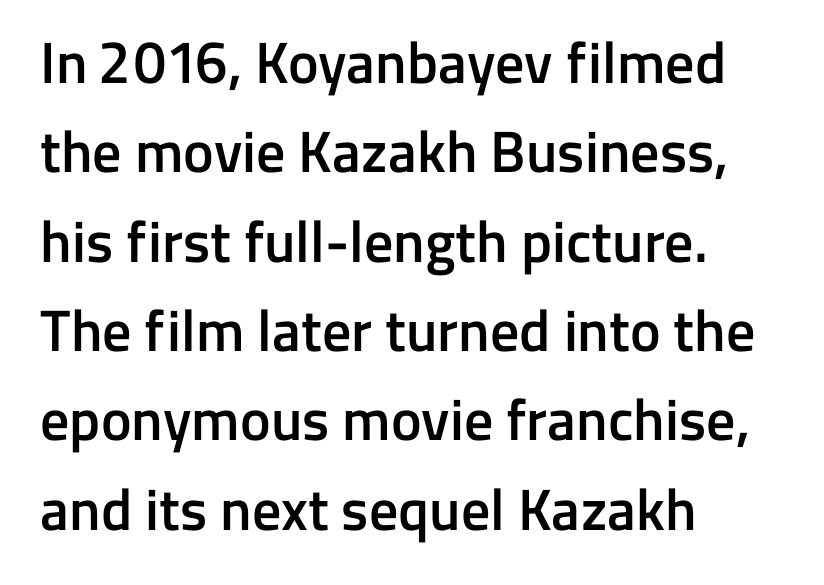
The image shows 58 px semibold sans-serif type, upright; set left-aligned, normal line spacing (1.54x), normal letter spacing, not underlined; low stroke contrast and a medium x-height.
